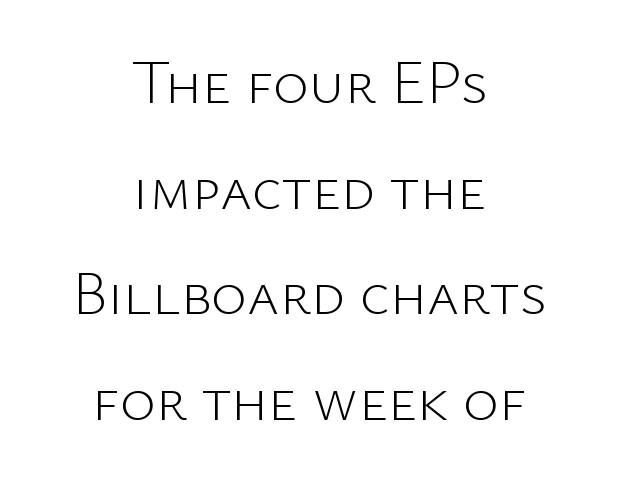
{"serif": "no", "italic": "no", "bold": "no", "weight": "light", "width": "normal", "stroke_contrast": "low", "x_height": "medium", "monospaced": "no", "underline": "no", "align": "center", "line_spacing_ratio": 1.73, "letter_spacing": "normal", "letter_spacing_em": 0.0, "glyph_px": 61}
